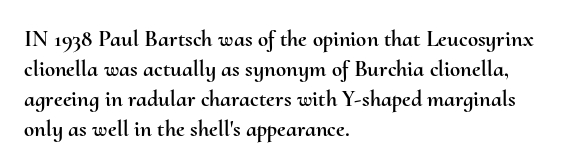
The image shows 23 px text type, upright; set left-aligned, normal line spacing (1.31x), normal letter spacing, not underlined.
